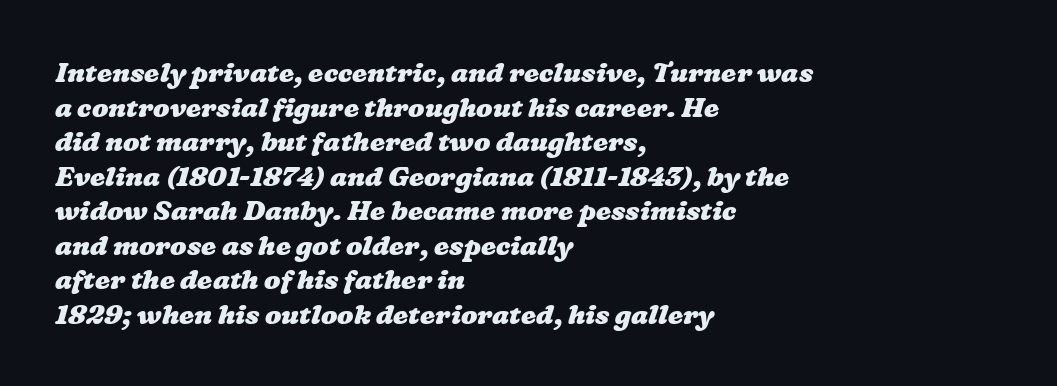
The image shows 27 px bold type; set left-aligned, normal line spacing (1.28x), normal letter spacing, not underlined.
